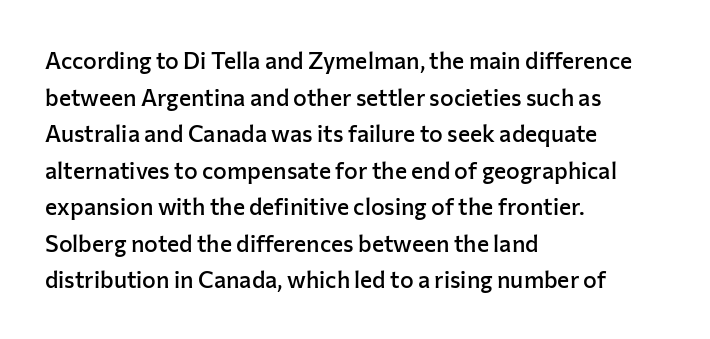
Q: Is the text bold? A: Semi-bold.
Q: Is the text italic (slanted)? A: No, it is upright.
Q: Is the text underlined? A: No.
Q: How is the paragraph aligned? A: Left-aligned.
Q: Is the spacing between letters normal or unusually wide? A: Normal.
Q: Is the spacing between lines tight, normal or loose? A: Normal.
